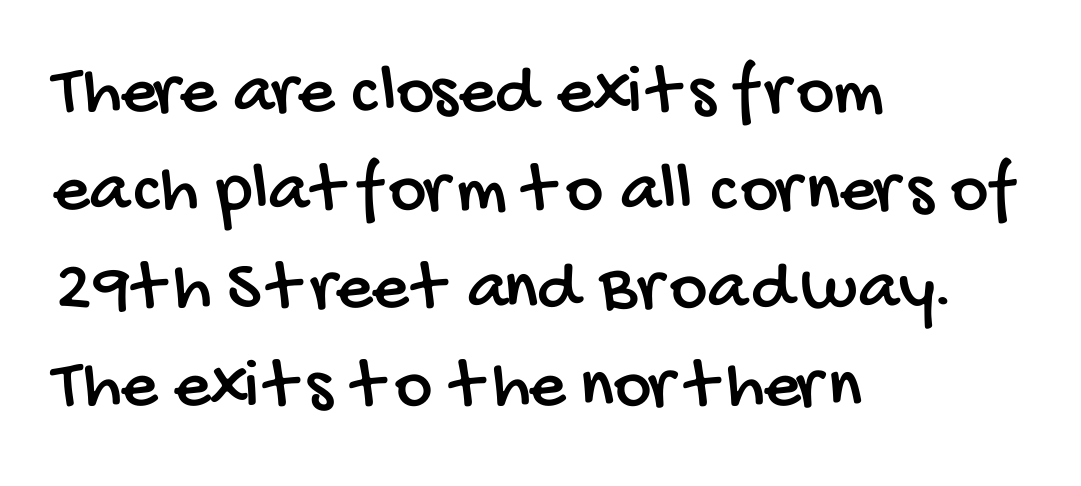
The image shows 72 px condensed sans-serif type; set left-aligned, normal line spacing (1.36x), normal letter spacing, not underlined; low stroke contrast and a large x-height.
